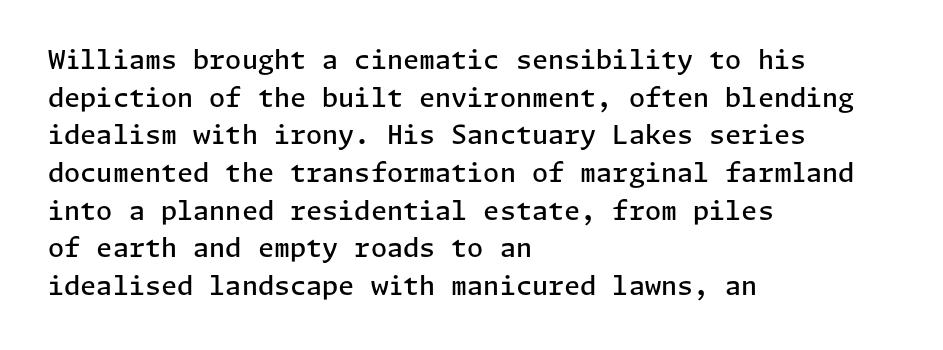
{"italic": "no", "bold": "semi", "underline": "no", "align": "left", "line_spacing": "normal", "line_spacing_ratio": 1.45, "letter_spacing": "normal", "letter_spacing_em": 0.0, "glyph_px": 26}
